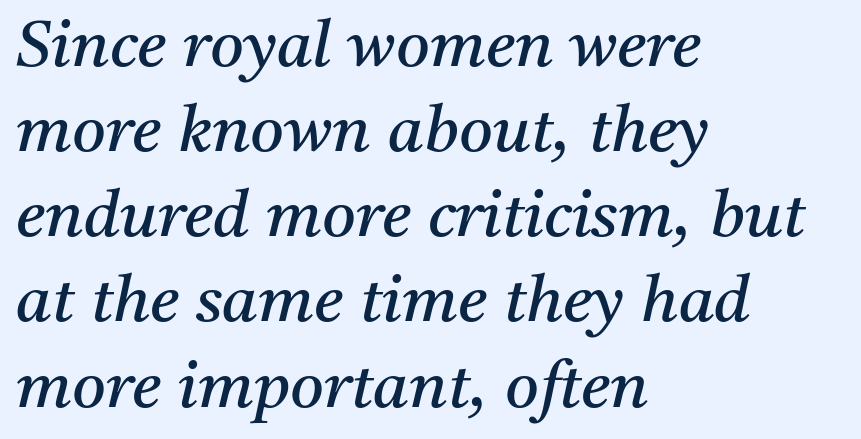
Q: Is the text bold? A: No.
Q: Is the text italic (slanted)? A: Yes, it leans right by about 11 degrees.
Q: Is the typeface a serif or a sans-serif typeface? A: Serif.
Q: Is the text underlined? A: No.
Q: How is the paragraph aligned? A: Left-aligned.
Q: Is the spacing between letters normal or unusually wide? A: Normal.
Q: Is the spacing between lines tight, normal or loose? A: Normal.
Q: Width (condensed, normal, or wide)? A: Normal.
Q: Stroke contrast? A: Medium.
Q: x-height? A: Medium.
Q: Monospaced? A: No.
